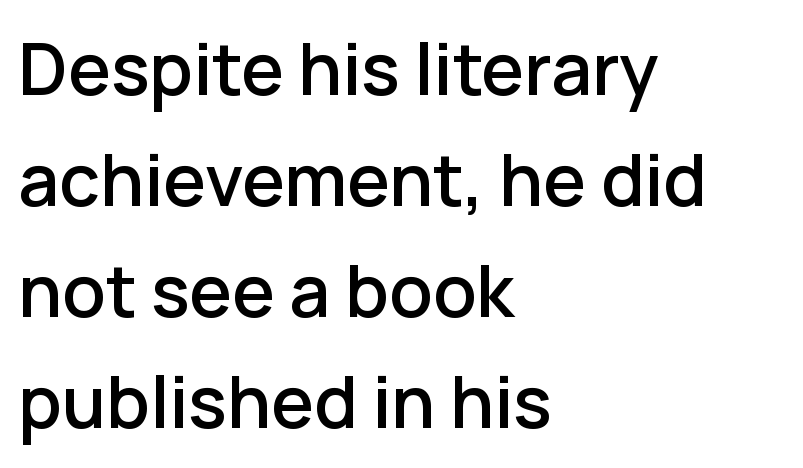
{"serif": "no", "italic": "no", "width": "normal", "stroke_contrast": "low", "x_height": "medium", "monospaced": "no", "underline": "no", "align": "left", "line_spacing": "normal", "line_spacing_ratio": 1.54, "letter_spacing": "normal", "letter_spacing_em": 0.0, "glyph_px": 72}
